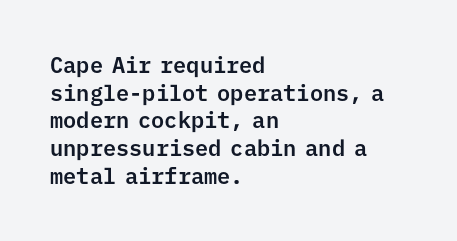
Q: Is the text italic (slanted)? A: No, it is upright.
Q: Is the text underlined? A: No.
Q: How is the paragraph aligned? A: Left-aligned.
Q: Is the spacing between letters normal or unusually wide? A: Normal.
Q: Is the spacing between lines tight, normal or loose? A: Normal.
